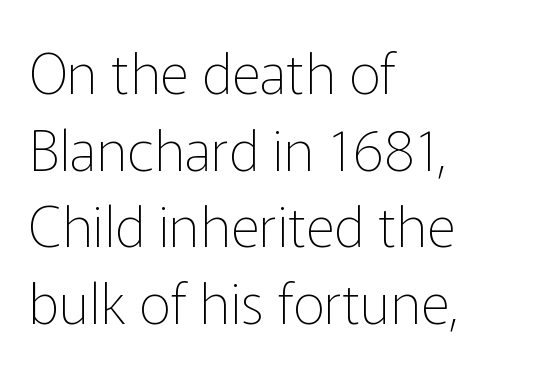
The image shows 56 px thin sans-serif type, upright; set left-aligned, normal line spacing (1.37x), normal letter spacing, not underlined; low stroke contrast and a medium x-height.
